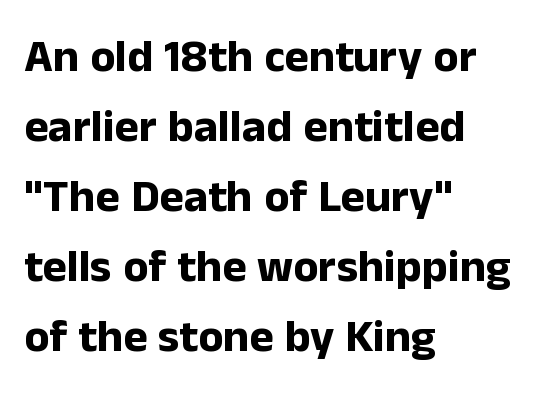
Words appear dense and cohesive because spacing is normal. Plain, unruled lines of type. Alignment: flush left. Heft: maximum for text — a bold. The block of text has a typical density, with ordinary space between rows. Think of a printed novel: that variable character pitch is what you see here.
